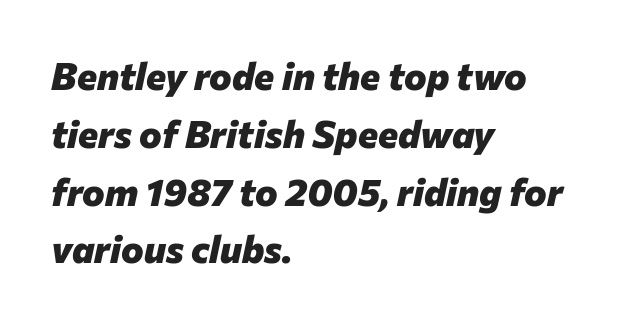
Q: Is the text bold? A: Yes.
Q: Is the text italic (slanted)? A: Yes, it leans right by about 12 degrees.
Q: Is the text underlined? A: No.
Q: How is the paragraph aligned? A: Left-aligned.
Q: Is the spacing between letters normal or unusually wide? A: Normal.
Q: Is the spacing between lines tight, normal or loose? A: Normal.
Q: Width (condensed, normal, or wide)? A: Normal.
Q: Stroke contrast? A: Low.
Q: x-height? A: Medium.
Q: Monospaced? A: No.
